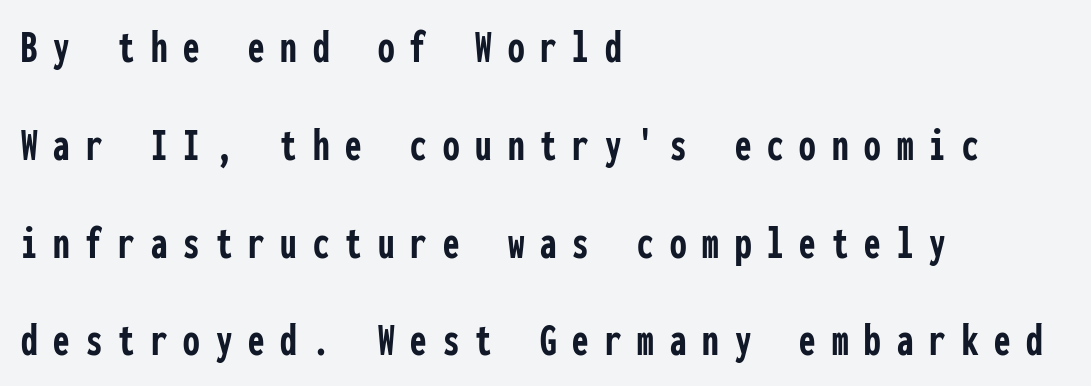
The image shows 47 px semibold, condensed sans-serif type, upright, monospaced; set left-aligned, loose line spacing (2.08x), unusually wide letter spacing (+0.34 em), not underlined; low stroke contrast and a medium x-height.
